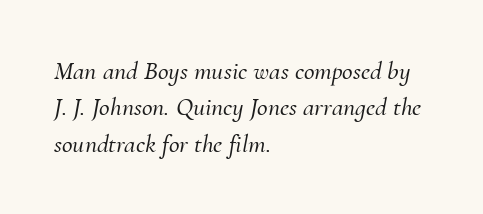
Rows of type keep a routine distance in the vertical direction. Tall strokes in this sample are angled rather than plumb. The tracking reads as untouched default to a designer's eye. The specimen omits any rule beneath the text block's lines.
